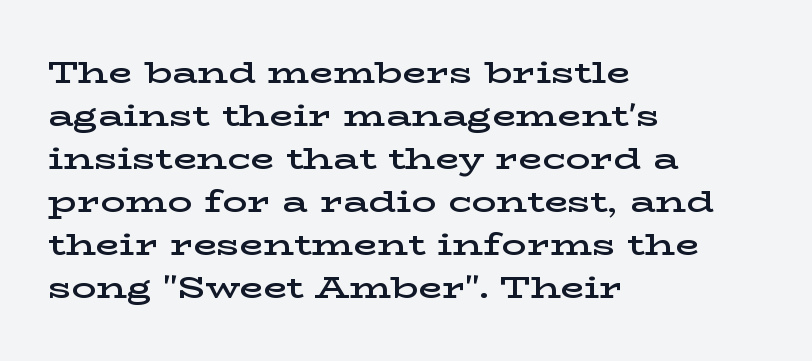
{"serif": "yes", "italic": "no", "bold": "semi", "weight": "semibold", "width": "wide", "stroke_contrast": "low", "x_height": "medium", "monospaced": "no", "underline": "no", "align": "left", "line_spacing": "normal", "line_spacing_ratio": 1.39, "letter_spacing": "normal", "letter_spacing_em": 0.0, "glyph_px": 31}
